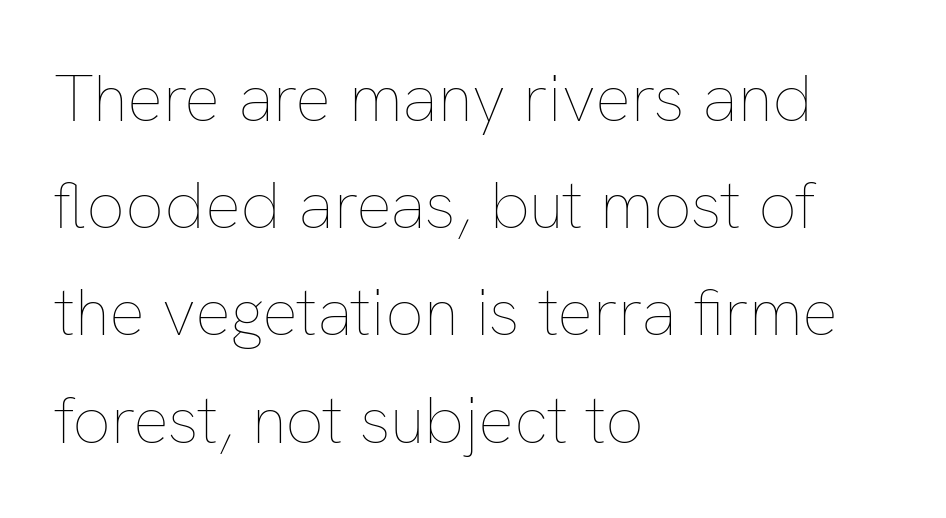
{"italic": "no", "bold": "no", "weight": "thin", "width": "normal", "stroke_contrast": "low", "x_height": "medium", "monospaced": "no", "underline": "no", "align": "left", "line_spacing": "normal", "line_spacing_ratio": 1.6, "letter_spacing": "normal", "letter_spacing_em": 0.0, "glyph_px": 67}
